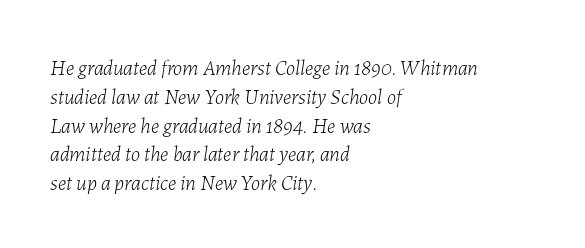
{"italic": "yes", "lean": "right", "slant_degrees": 7, "bold": "no", "underline": "no", "align": "left", "line_spacing": "normal", "line_spacing_ratio": 1.37, "letter_spacing": "normal", "letter_spacing_em": 0.0, "glyph_px": 21}
